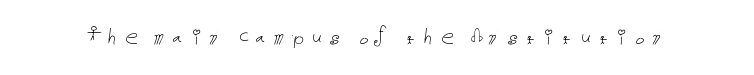
{"italic": "no", "bold": "no", "underline": "no", "glyph_px": 26}
